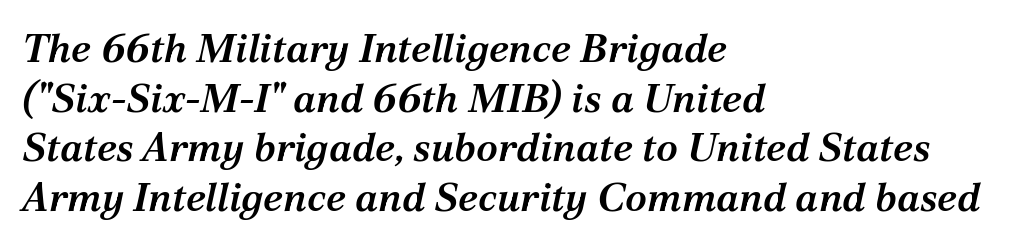
{"serif": "yes", "italic": "yes", "lean": "right", "slant_degrees": 12, "bold": "semi", "weight": "semibold", "width": "normal", "stroke_contrast": "medium", "x_height": "medium", "monospaced": "no", "underline": "no", "align": "left", "line_spacing_ratio": 1.24, "letter_spacing": "normal", "letter_spacing_em": 0.0, "glyph_px": 40}
